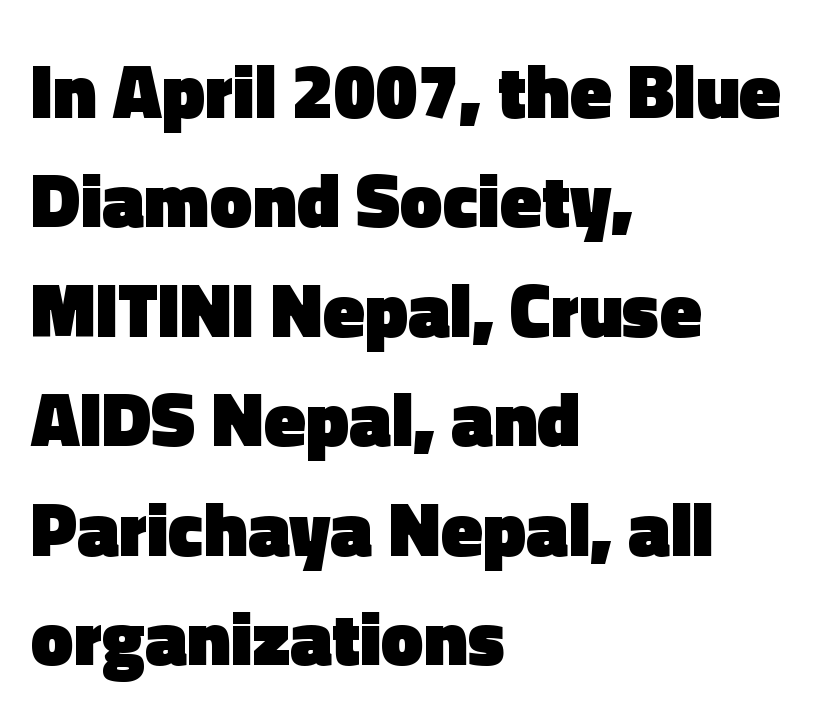
The image shows 76 px heavy sans-serif type, upright; set left-aligned, normal line spacing (1.44x), normal letter spacing, not underlined; a medium x-height.
